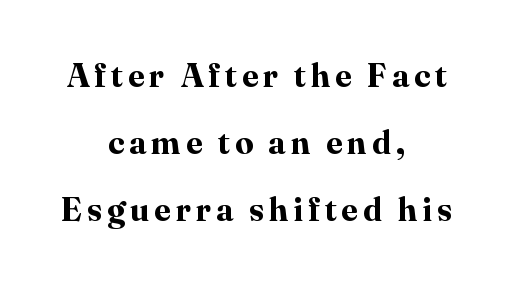
{"serif": "yes", "italic": "no", "bold": "yes", "weight": "bold", "width": "normal", "stroke_contrast": "high", "x_height": "medium", "monospaced": "no", "underline": "no", "align": "center", "line_spacing": "loose", "line_spacing_ratio": 2.03, "glyph_px": 33}
